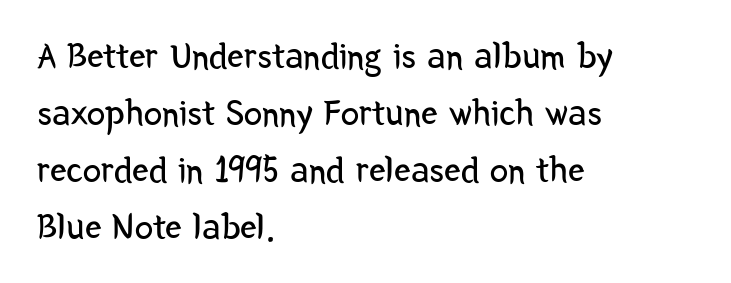
The image shows 37 px regular-weight, condensed sans-serif type, upright; set left-aligned, normal line spacing (1.54x), normal letter spacing, not underlined; low stroke contrast and a medium x-height.
